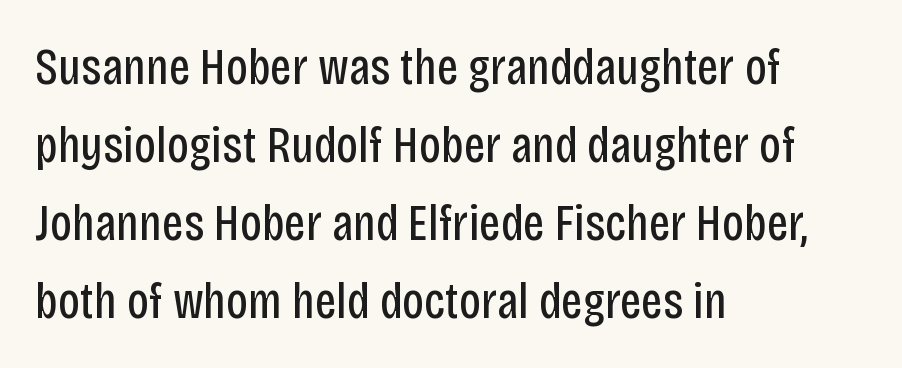
The image shows 52 px regular-weight, condensed sans-serif type, upright; set left-aligned, normal line spacing (1.5x), normal letter spacing, not underlined; low stroke contrast and a large x-height.
